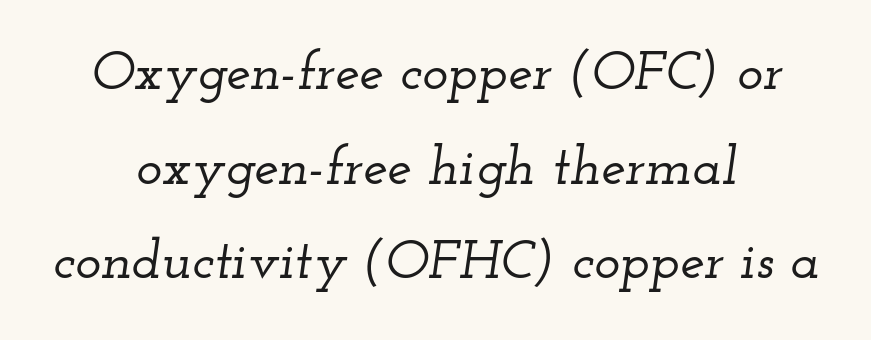
{"serif": "yes", "italic": "yes", "lean": "right", "slant_degrees": 12, "width": "wide", "stroke_contrast": "low", "x_height": "small", "monospaced": "no", "underline": "no", "align": "center", "line_spacing_ratio": 1.72, "letter_spacing": "normal", "letter_spacing_em": 0.0, "glyph_px": 55}
